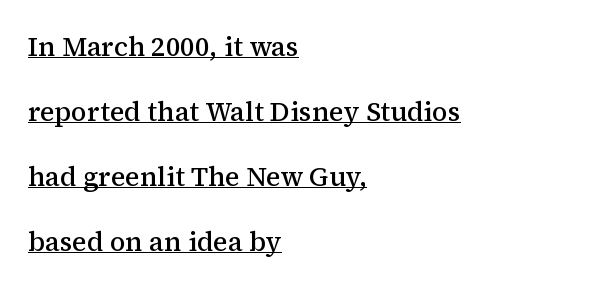
The image shows 27 px text type, upright; set left-aligned, loose line spacing (2.41x), normal letter spacing, underlined.
